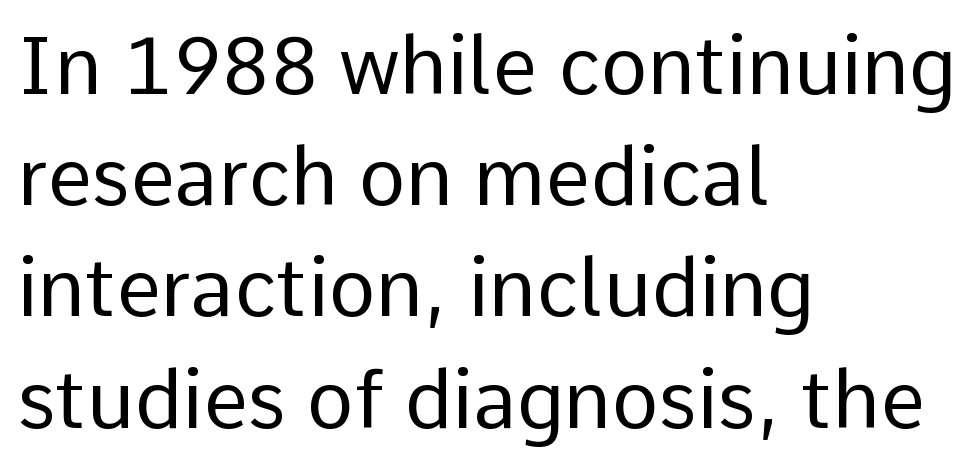
Q: Is the text bold? A: No.
Q: Is the text italic (slanted)? A: No, it is upright.
Q: Is the typeface a serif or a sans-serif typeface? A: Sans-serif.
Q: Is the text underlined? A: No.
Q: How is the paragraph aligned? A: Left-aligned.
Q: Is the spacing between letters normal or unusually wide? A: Normal.
Q: Is the spacing between lines tight, normal or loose? A: Normal.
Q: Width (condensed, normal, or wide)? A: Normal.
Q: Stroke contrast? A: Low.
Q: x-height? A: Medium.
Q: Monospaced? A: No.
